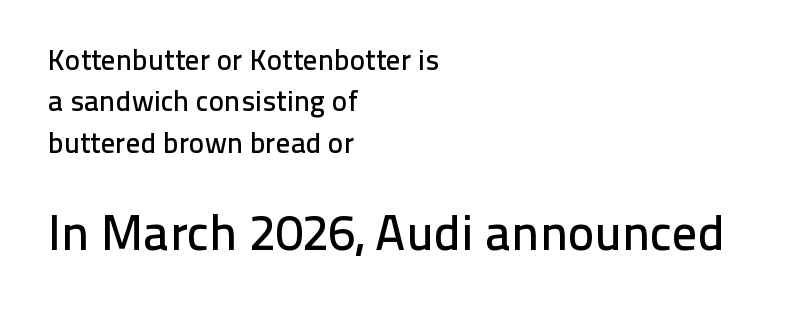
The image shows 50 px sans-serif type, upright; set left-aligned, normal line spacing (1.43x), normal letter spacing, not underlined; the second (bottom) block is 1.72x larger; low stroke contrast and a medium x-height.
